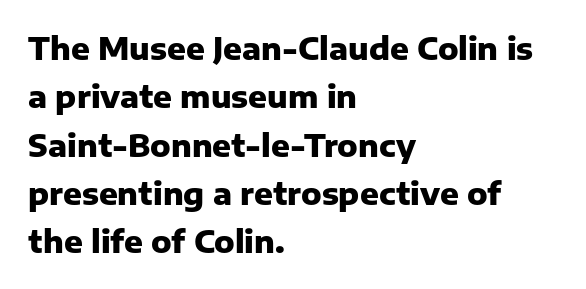
The image shows 31 px heavy sans-serif type, upright; set left-aligned, normal line spacing (1.56x), normal letter spacing, not underlined; low stroke contrast and a medium x-height.
